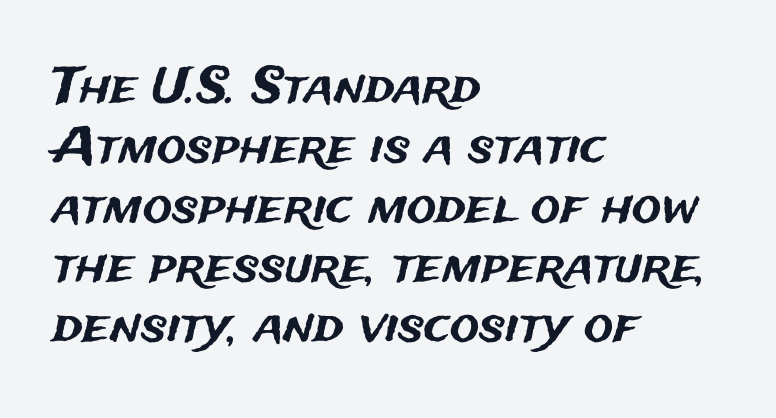
The image shows 49 px sans-serif type; set left-aligned, line spacing 1.22x, normal letter spacing, not underlined; medium stroke contrast and a medium x-height.
